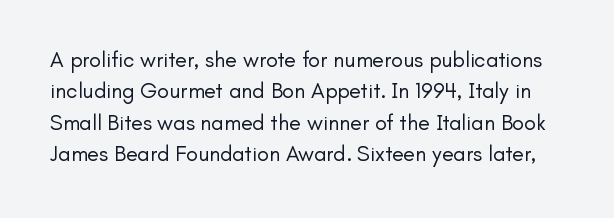
The cut favours lightness, reaching ordinary text weight at its darkest. The letters stand straight up with perfectly vertical stems. The strip under each line holds only bare page. Each word holds together tightly as a unit, with standard inter-letter gaps.
